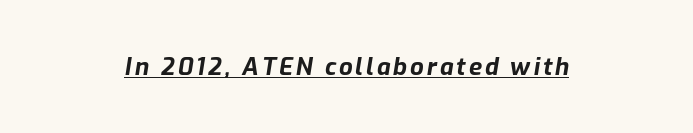
Q: Is the text bold? A: Yes.
Q: Is the text italic (slanted)? A: Yes, it leans right by about 9 degrees.
Q: Is the text underlined? A: Yes.
Q: How is the paragraph aligned? A: Centered.
